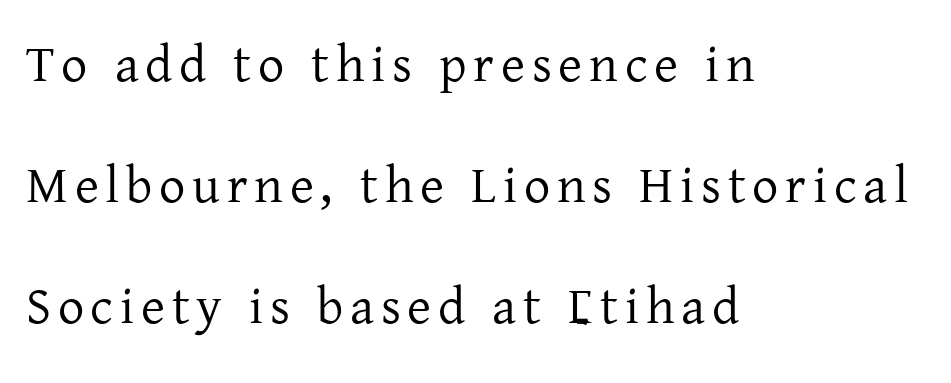
Letters have the restrained weight of plain body copy at most. What kind of face is this? One with serifs. Proportional: the letters do not fall into vertical columns. Posture: vertical. The lines are quadded left.
